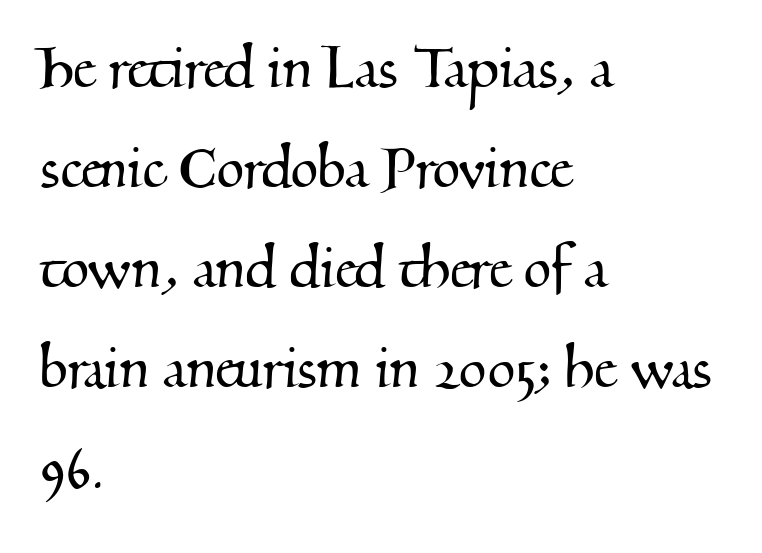
Q: Is the typeface a serif or a sans-serif typeface? A: Serif.
Q: Is the text underlined? A: No.
Q: How is the paragraph aligned? A: Left-aligned.
Q: Is the spacing between letters normal or unusually wide? A: Normal.
Q: Is the spacing between lines tight, normal or loose? A: Normal.
Q: Width (condensed, normal, or wide)? A: Normal.
Q: Stroke contrast? A: Medium.
Q: x-height? A: Small.
Q: Monospaced? A: No.
